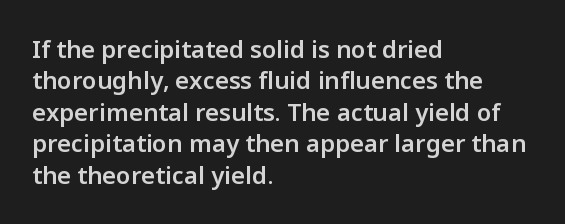
Q: Is the text bold? A: Semi-bold.
Q: Is the text italic (slanted)? A: No, it is upright.
Q: Is the text underlined? A: No.
Q: How is the paragraph aligned? A: Left-aligned.
Q: Is the spacing between letters normal or unusually wide? A: Normal.
Q: Is the spacing between lines tight, normal or loose? A: Normal.
